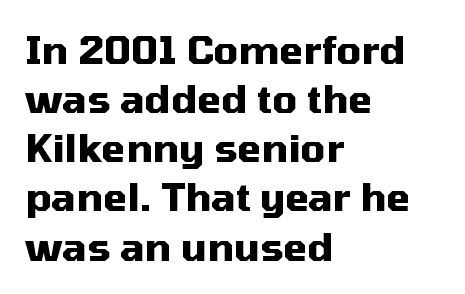
Honestly, the row spacing looks completely unremarkable. The specimen reads as upright at a glance. These lines keep a tight, regular rhythm from letter to letter. The glyphs in this specimen are sans serif. Underline: absent. This sample has the flowing, uneven cadence of proportional lettering.
